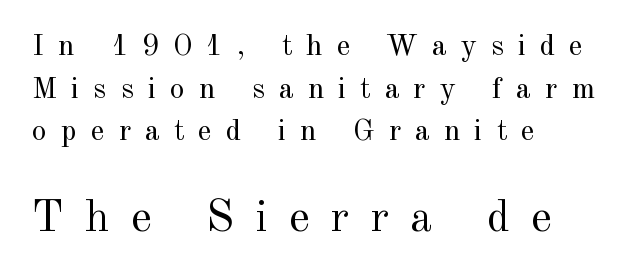
{"serif": "yes", "italic": "no", "bold": "no", "weight": "regular", "width": "normal", "x_height": "small", "monospaced": "no", "underline": "no", "align": "left", "line_spacing": "normal", "line_spacing_ratio": 1.42, "letter_spacing": "wide", "letter_spacing_em": 0.47, "larger_block": "second", "size_ratio": 1.5, "glyph_px": 45}
